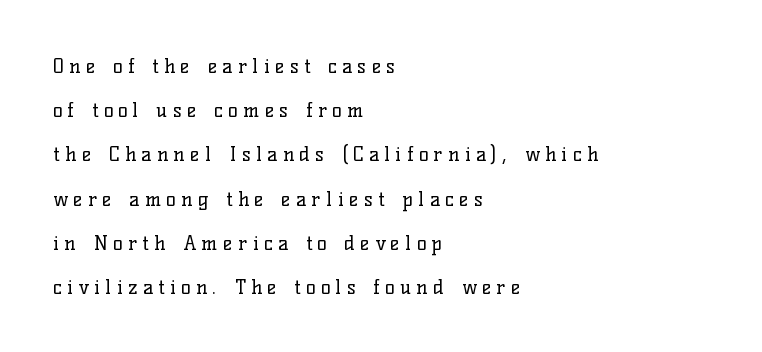
{"italic": "no", "bold": "no", "underline": "no", "align": "left", "line_spacing": "loose", "line_spacing_ratio": 2.21, "letter_spacing": "wide", "letter_spacing_em": 0.27, "glyph_px": 20}
